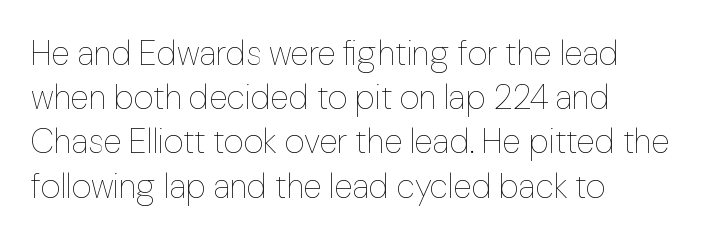
The image shows 34 px thin type, upright; set left-aligned, normal line spacing (1.3x), normal letter spacing, not underlined; low stroke contrast and a medium x-height.
